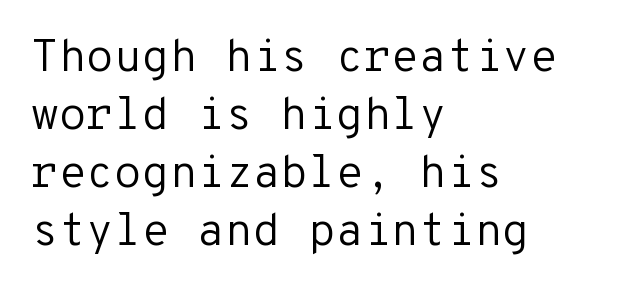
The strokes are not fattened; the text isn't bold. Letter spacing: default. A clean baseline with only descenders dipping below it. Notice how descenders clear the ascenders below comfortably — that's standard leading. The font family rendered here belongs to the sans-serif group. Leftover space on each line is placed entirely after the last word.
